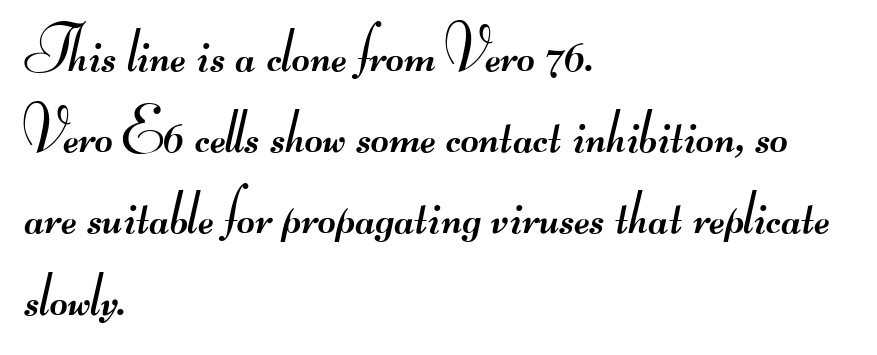
Line spacing here is normal. Descenders hang freely into open space. Is this a heavy cut? Hardly; it is regular or lighter. Every row of glyphs begins at an identical x-position on the left. No feet cap the strokes, marking this as sans-serif type.
